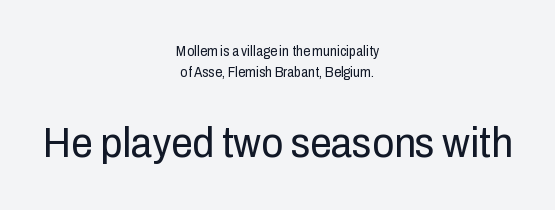
Compare the two chunks: the lower has the greater cap height. Are there feet on the stems? There aren't — it's a sans. The weight would be labelled regular, book, light, or lighter still. Notice how the passage keeps no hard edge, just a central spine. Think of a printed novel: that variable character pitch is what you see here.
